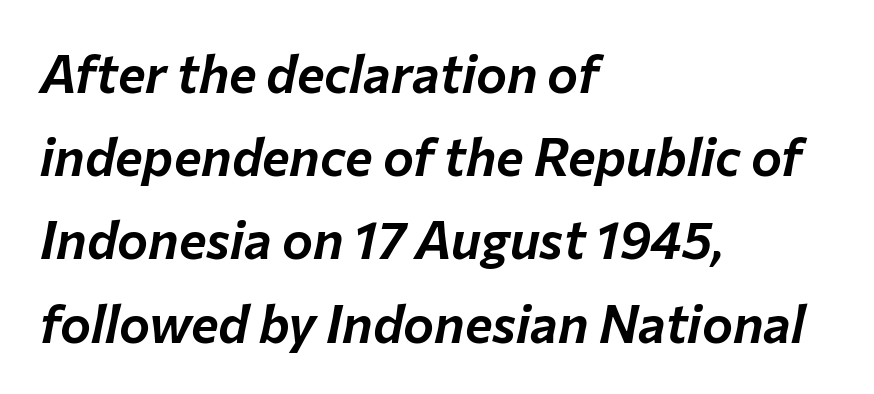
Which margin do the lines hug? The left one — the right edge is uneven. The rendering uses a moderate line-height, typical for paragraphs. A bare baseline throughout the passage. Observe the ordinary spacing: letters are neighbours, not strangers. Slanted lettering throughout. The face used here is proportionally spaced, like ordinary book or web type.
